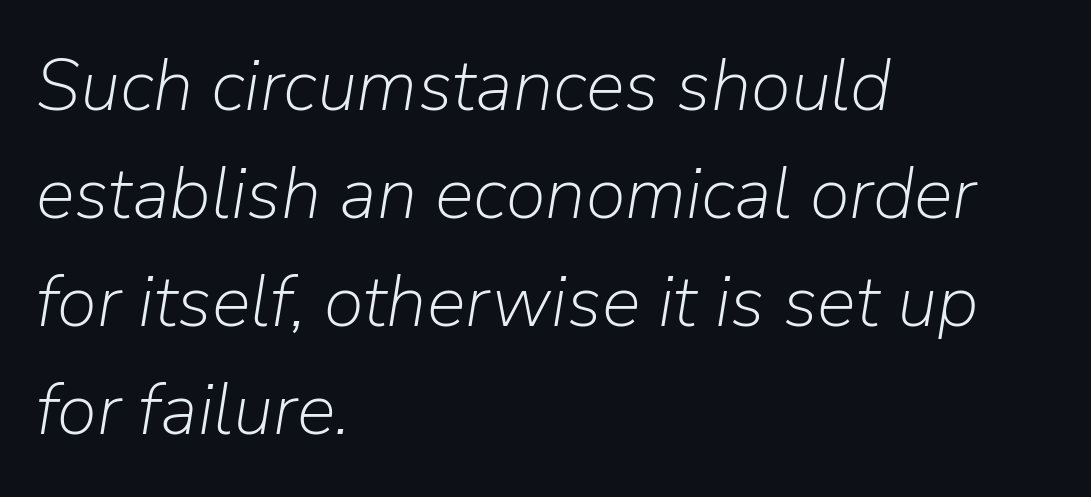
{"italic": "yes", "lean": "right", "slant_degrees": 9, "bold": "no", "weight": "light", "width": "normal", "stroke_contrast": "low", "x_height": "medium", "monospaced": "no", "underline": "no", "align": "left", "line_spacing": "normal", "line_spacing_ratio": 1.48, "letter_spacing": "normal", "letter_spacing_em": 0.0, "glyph_px": 73}
